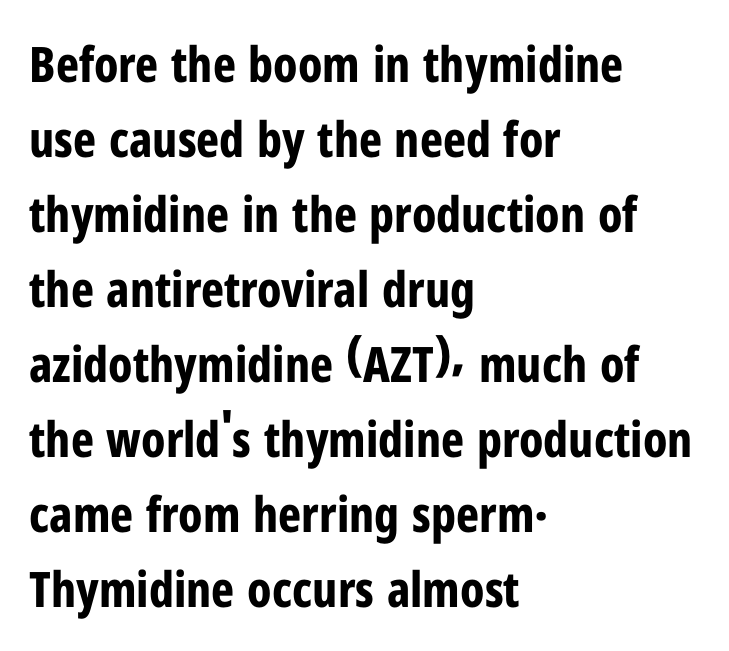
{"serif": "no", "italic": "no", "bold": "yes", "weight": "bold", "width": "condensed", "stroke_contrast": "low", "x_height": "medium", "monospaced": "no", "underline": "no", "align": "left", "line_spacing": "normal", "line_spacing_ratio": 1.53, "letter_spacing": "normal", "letter_spacing_em": 0.0, "glyph_px": 49}
